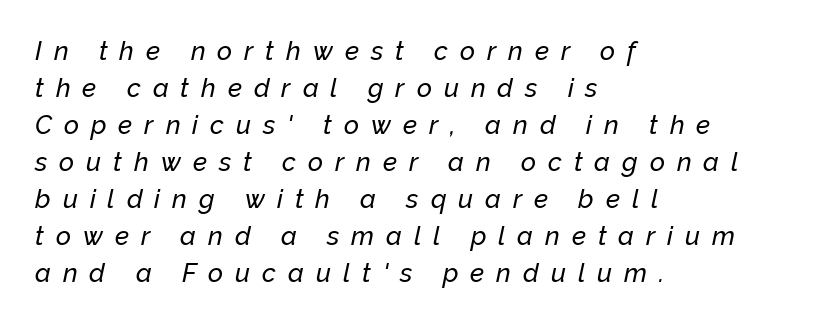
Q: Is the text italic (slanted)? A: Yes, it leans right by about 12 degrees.
Q: Is the text underlined? A: No.
Q: How is the paragraph aligned? A: Left-aligned.
Q: Is the spacing between letters normal or unusually wide? A: Unusually wide.
Q: Is the spacing between lines tight, normal or loose? A: Normal.
